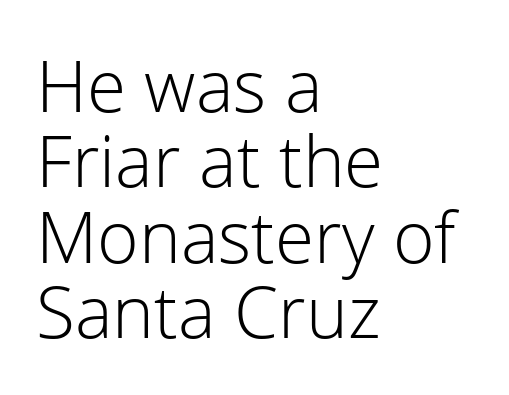
This rendering leaves character spacing at its baseline value. Letterform terminals end flat and unadorned throughout the passage. These lines were composed using upright roman letters. Horizontal alignment here is leftward, the default for most running prose.
